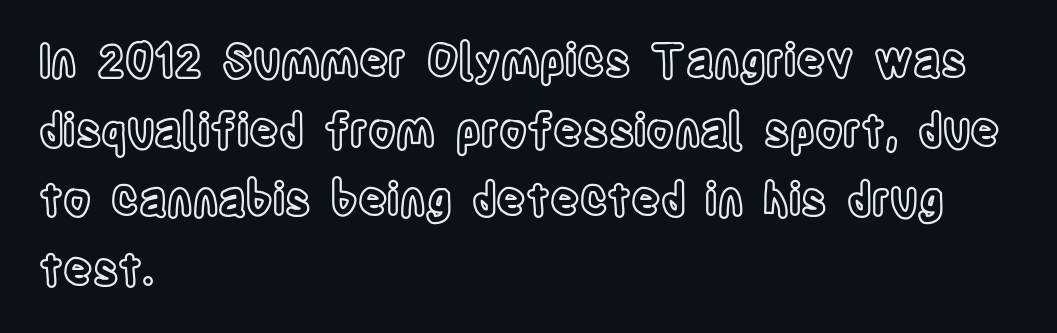
{"italic": "no", "width": "condensed", "x_height": "large", "monospaced": "no", "underline": "no", "align": "left", "line_spacing": "normal", "line_spacing_ratio": 1.55, "letter_spacing": "normal", "letter_spacing_em": 0.0, "glyph_px": 45}
